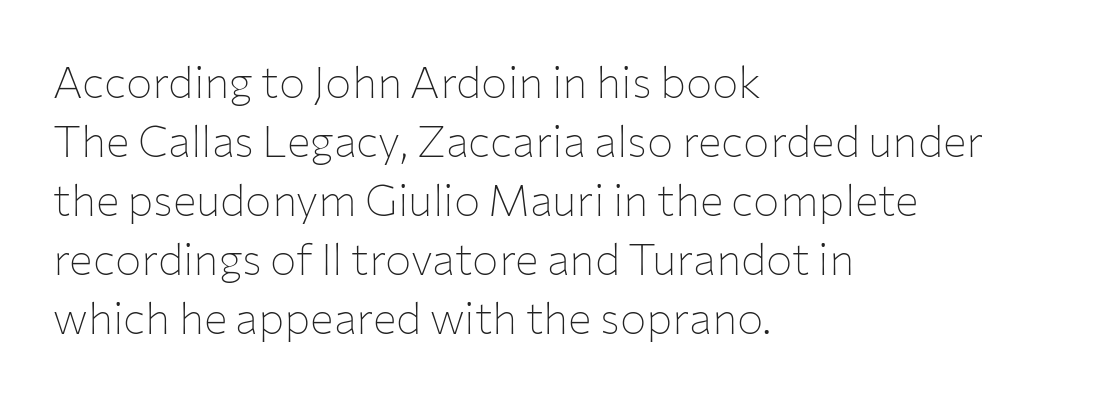
The image shows 44 px thin sans-serif type, upright; set left-aligned, normal line spacing (1.34x), normal letter spacing, not underlined; low stroke contrast and a medium x-height.
